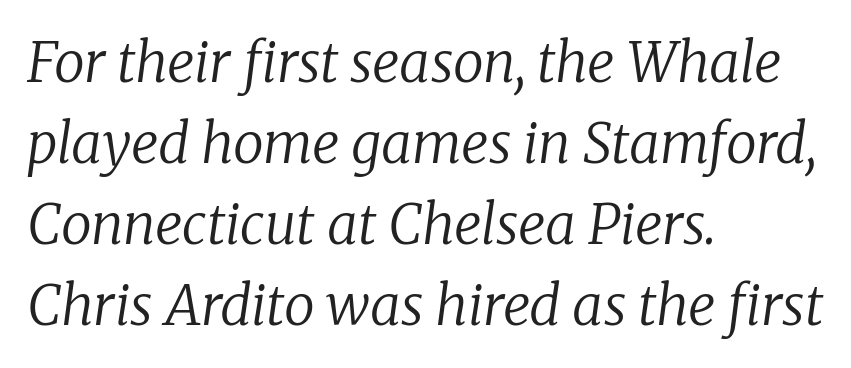
{"serif": "yes", "italic": "yes", "lean": "right", "slant_degrees": 8, "bold": "no", "weight": "regular", "width": "normal", "stroke_contrast": "low", "x_height": "medium", "monospaced": "no", "underline": "no", "align": "left", "line_spacing": "normal", "line_spacing_ratio": 1.47, "letter_spacing": "normal", "letter_spacing_em": 0.0, "glyph_px": 55}
